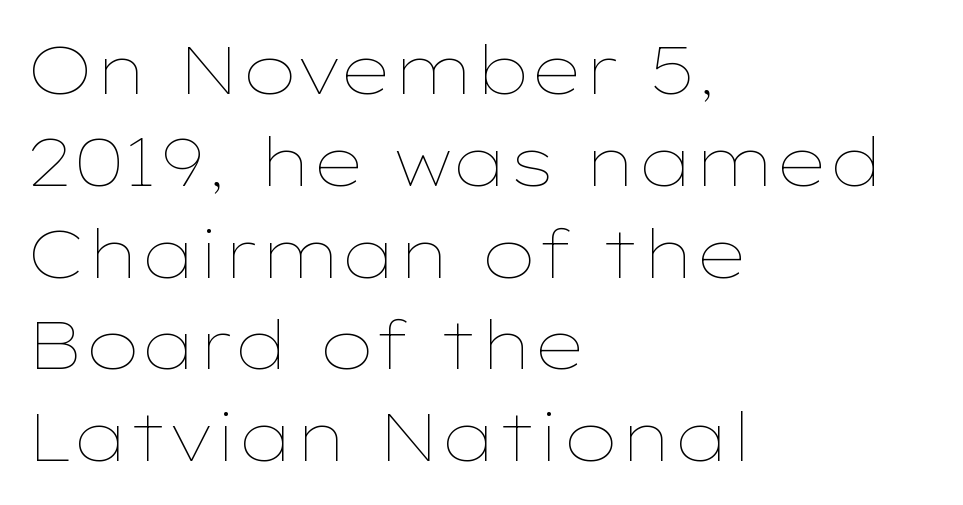
The image shows 68 px thin, wide type, upright; set left-aligned, normal line spacing (1.35x), normal letter spacing, not underlined; low stroke contrast and a medium x-height.
